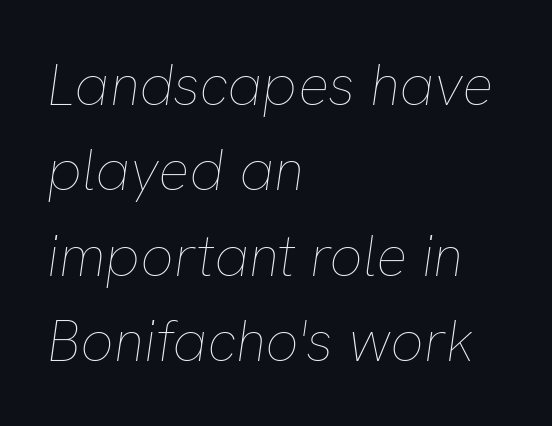
The strokes are not fattened; the text isn't bold. Character widths vary here, with narrow letters taking less room than wide ones. Looking at the ascenders, they clearly lean. The gap between lines stays unmarked.
